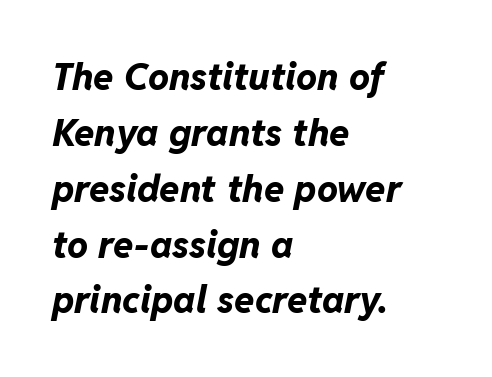
{"italic": "yes", "lean": "right", "slant_degrees": 11, "bold": "yes", "weight": "bold", "width": "normal", "stroke_contrast": "low", "x_height": "medium", "monospaced": "no", "underline": "no", "align": "left", "line_spacing": "normal", "line_spacing_ratio": 1.51, "letter_spacing": "normal", "letter_spacing_em": 0.0, "glyph_px": 37}
